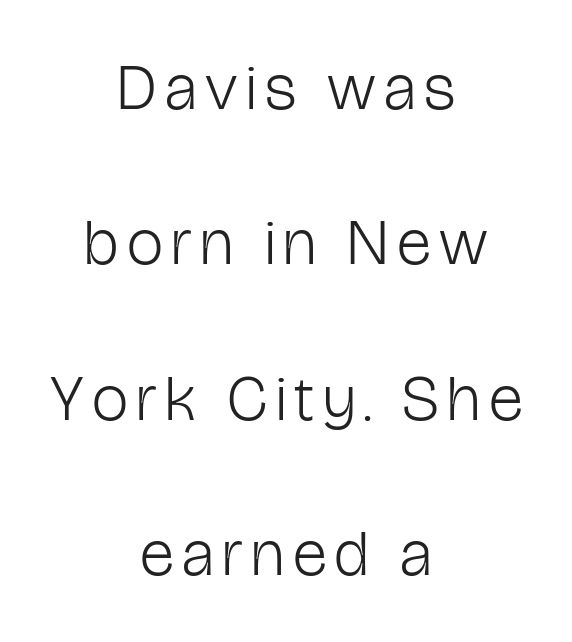
{"serif": "no", "italic": "no", "bold": "no", "weight": "light", "width": "condensed", "stroke_contrast": "low", "x_height": "medium", "monospaced": "no", "underline": "no", "align": "center", "line_spacing": "loose", "line_spacing_ratio": 2.39, "glyph_px": 65}
